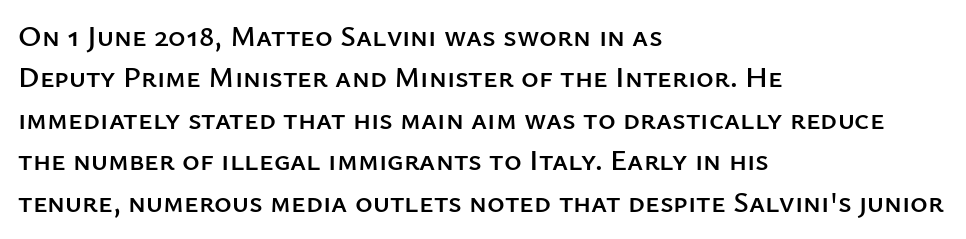
Q: Is the text italic (slanted)? A: No, it is upright.
Q: Is the typeface a serif or a sans-serif typeface? A: Sans-serif.
Q: Is the text underlined? A: No.
Q: How is the paragraph aligned? A: Left-aligned.
Q: Is the spacing between letters normal or unusually wide? A: Normal.
Q: Is the spacing between lines tight, normal or loose? A: Normal.
Q: Width (condensed, normal, or wide)? A: Normal.
Q: Stroke contrast? A: Low.
Q: x-height? A: Medium.
Q: Monospaced? A: No.
